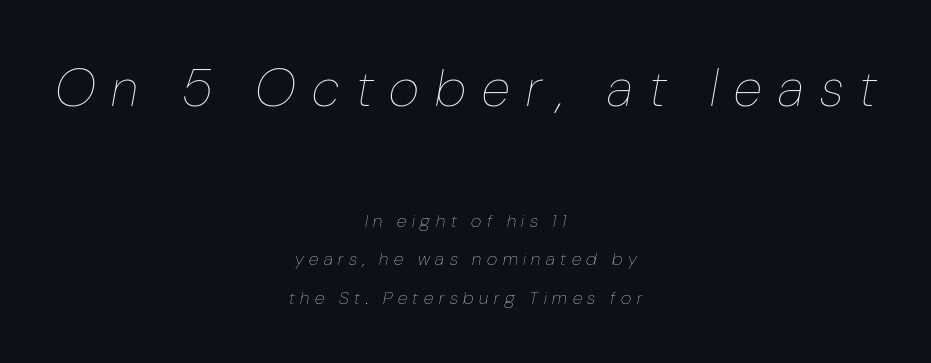
On a weight scale, this lands at 450 or below. Horizontally, the lines are justified to the midpoint only. Rows of type keep a wide berth in the vertical direction. Each word looks stretched out because of the extra space between its letters.
